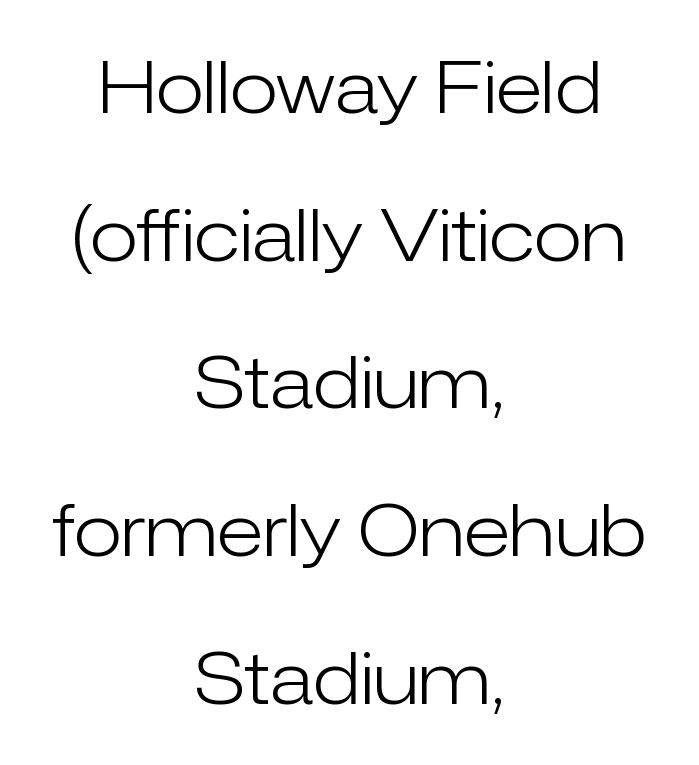
Q: Is the text bold? A: No.
Q: Is the text italic (slanted)? A: No, it is upright.
Q: Is the typeface a serif or a sans-serif typeface? A: Sans-serif.
Q: Is the text underlined? A: No.
Q: How is the paragraph aligned? A: Centered.
Q: Is the spacing between letters normal or unusually wide? A: Normal.
Q: Is the spacing between lines tight, normal or loose? A: Loose.
Q: Width (condensed, normal, or wide)? A: Normal.
Q: Stroke contrast? A: Low.
Q: x-height? A: Medium.
Q: Monospaced? A: No.
